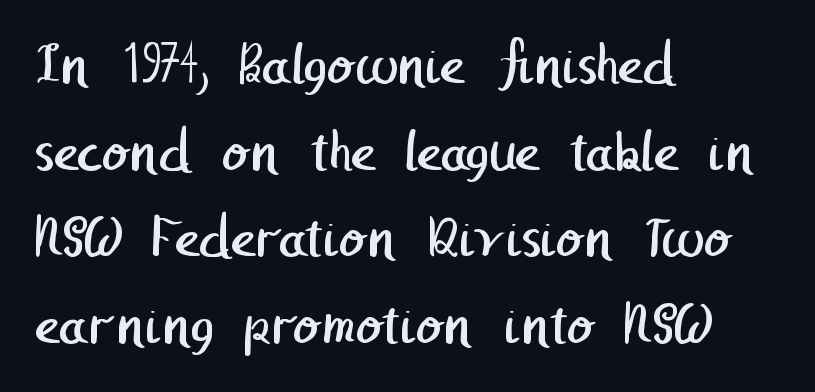
The image shows 61 px regular-weight sans-serif type; set left-aligned, normal line spacing (1.42x), normal letter spacing, not underlined; low stroke contrast and a medium x-height.
